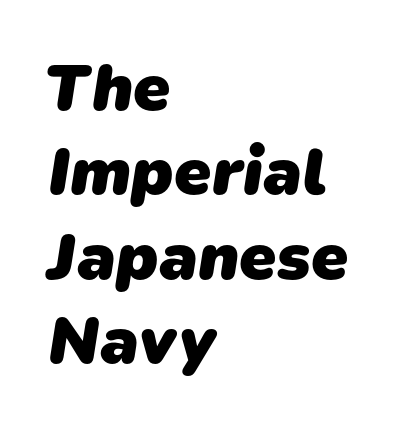
{"serif": "no", "bold": "yes", "weight": "heavy", "width": "normal", "stroke_contrast": "low", "x_height": "medium", "monospaced": "no", "underline": "no", "align": "left", "line_spacing": "normal", "line_spacing_ratio": 1.26, "letter_spacing": "normal", "letter_spacing_em": 0.0, "glyph_px": 67}
